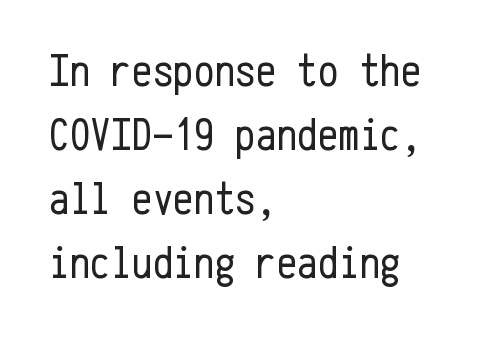
Is there any slant? The stems are plumb. No letter is thick-stroked: the sample isn't bold. Words float on clear page, feet unadorned. Students, observe: this is what conventionally led text looks like.
